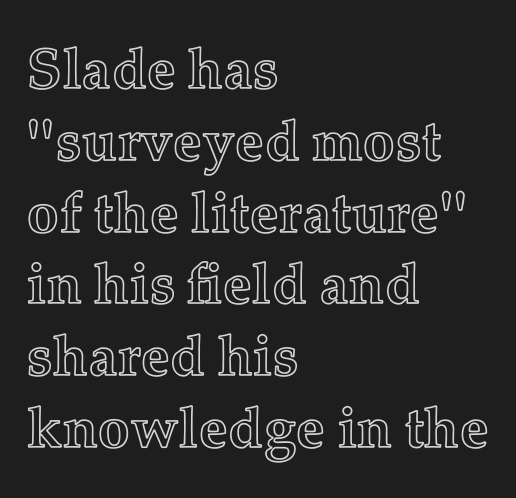
{"italic": "no", "width": "normal", "x_height": "medium", "monospaced": "no", "underline": "no", "align": "left", "line_spacing": "normal", "line_spacing_ratio": 1.26, "letter_spacing": "normal", "letter_spacing_em": 0.0, "glyph_px": 57}
